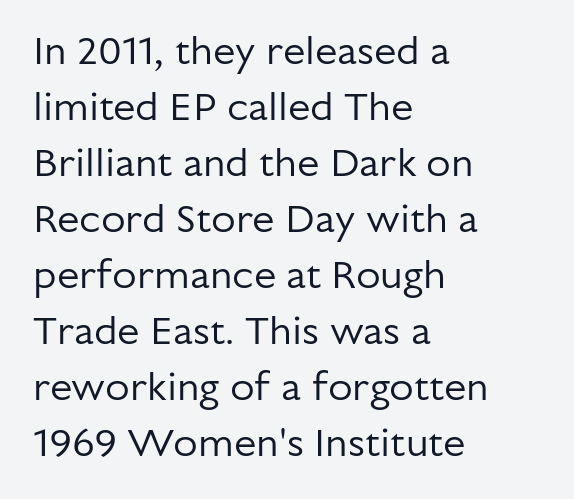
The image shows 40 px regular-weight sans-serif type, upright; set left-aligned, normal line spacing (1.4x), normal letter spacing, not underlined; low stroke contrast and a medium x-height.
